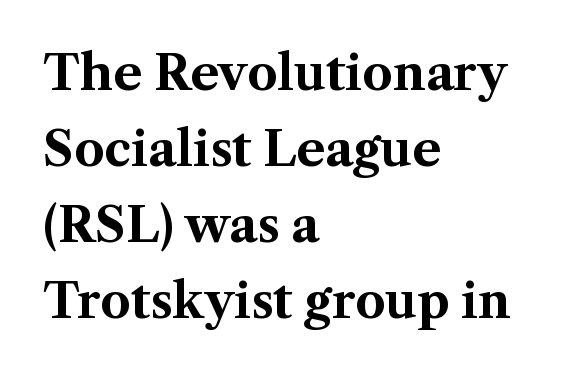
Q: Is the text bold? A: Yes.
Q: Is the text italic (slanted)? A: No, it is upright.
Q: Is the typeface a serif or a sans-serif typeface? A: Serif.
Q: Is the text underlined? A: No.
Q: How is the paragraph aligned? A: Left-aligned.
Q: Is the spacing between letters normal or unusually wide? A: Normal.
Q: Is the spacing between lines tight, normal or loose? A: Normal.
Q: Width (condensed, normal, or wide)? A: Normal.
Q: Stroke contrast? A: Medium.
Q: x-height? A: Medium.
Q: Monospaced? A: No.
